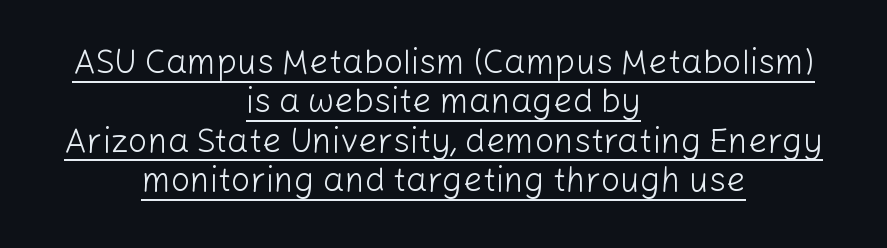
Each letter's strokes conclude bluntly, with no projecting serifs. Tracking value appears to be zero — textbook default spacing. The passage shown is typed in a proportional face where columns would drift. The face used here appears with an underline applied. The strokes carry an ordinary text weight at most.
